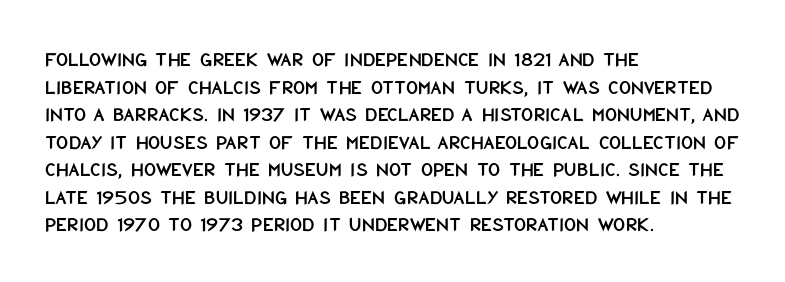
Line starts are locked; line ends wander. Leading matches the norm, producing a regular column. Characters remain perfectly vertical along every line. The area under the type is left untouched. Caption: standard tracking, unaltered.
